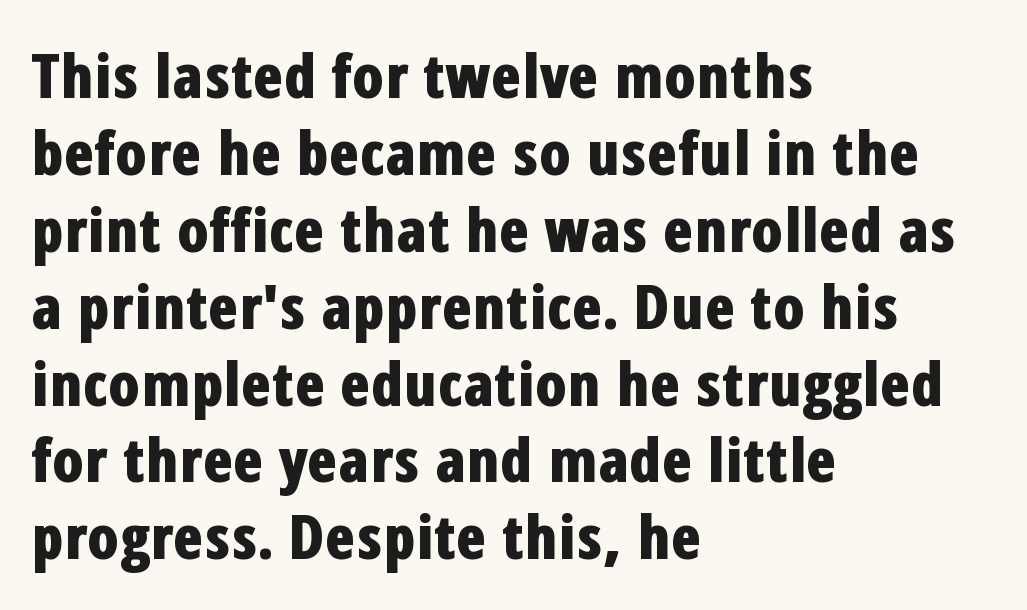
The image shows 62 px bold, condensed sans-serif type, upright; set left-aligned, line spacing 1.24x, normal letter spacing, not underlined; low stroke contrast and a medium x-height.
